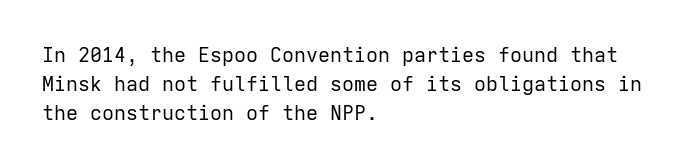
{"italic": "no", "bold": "no", "underline": "no", "align": "left", "line_spacing": "normal", "line_spacing_ratio": 1.44, "letter_spacing": "normal", "letter_spacing_em": 0.0, "glyph_px": 20}
